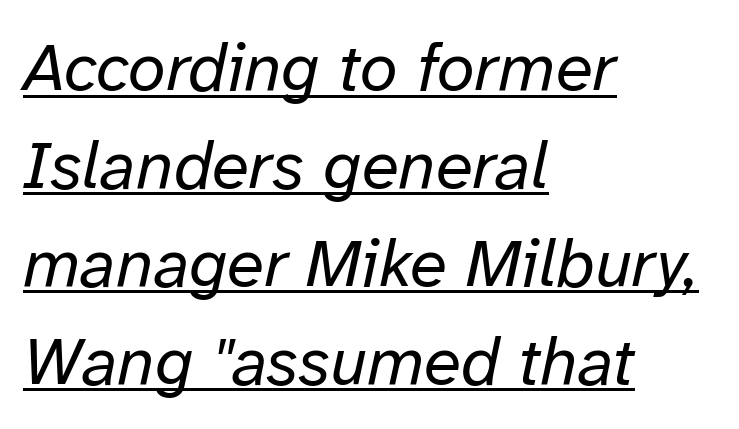
{"italic": "yes", "lean": "right", "slant_degrees": 12, "bold": "no", "weight": "regular", "width": "normal", "stroke_contrast": "low", "x_height": "medium", "monospaced": "no", "underline": "yes", "align": "left", "line_spacing": "normal", "line_spacing_ratio": 1.44, "letter_spacing": "normal", "letter_spacing_em": 0.0, "glyph_px": 68}
